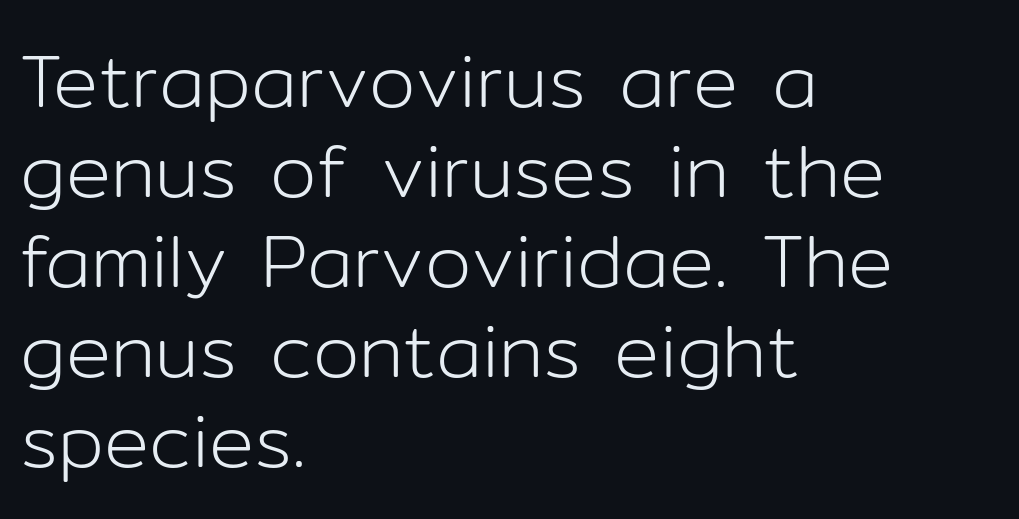
The image shows 75 px light sans-serif type, upright; set left-aligned, line spacing 1.2x, normal letter spacing, not underlined; low stroke contrast and a medium x-height.
